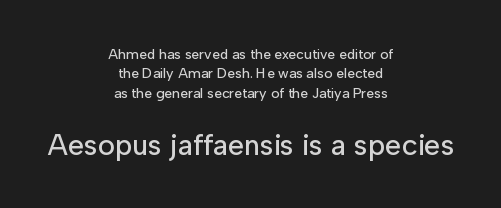
The image shows 29 px sans-serif type, upright; set centered, normal line spacing (1.39x), normal letter spacing, not underlined; the second (bottom) block is 2.07x larger; low stroke contrast and a medium x-height.
